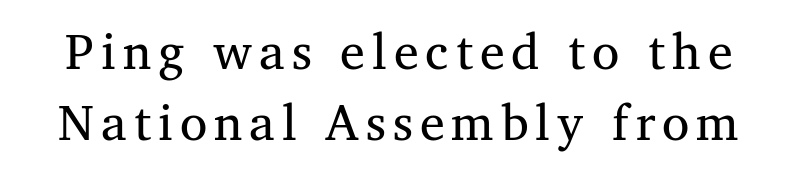
Q: Is the text bold? A: No.
Q: Is the text italic (slanted)? A: No, it is upright.
Q: Is the typeface a serif or a sans-serif typeface? A: Serif.
Q: Is the text underlined? A: No.
Q: Is the spacing between lines tight, normal or loose? A: Normal.
Q: Width (condensed, normal, or wide)? A: Normal.
Q: Stroke contrast? A: Medium.
Q: x-height? A: Medium.
Q: Monospaced? A: No.
